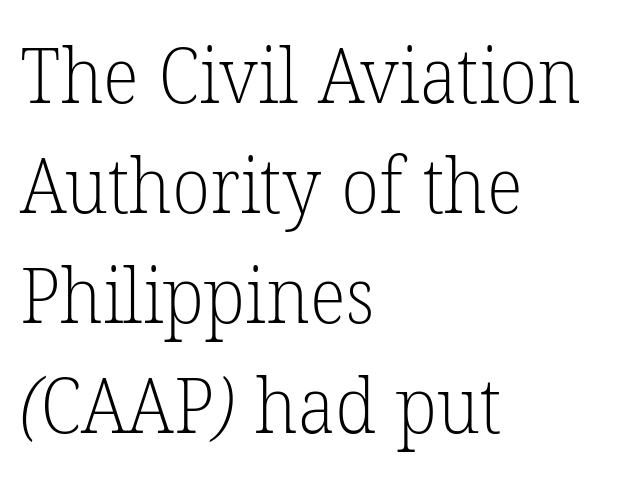
The characters are drawn with everyday or finer stroke widths. Proportional: the letters do not fall into vertical columns. The rag falls on the right side of this text block. The lines sit at an ordinary, default distance from one another.
